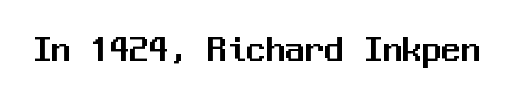
The image shows 39 px sans-serif type, upright, monospaced; set normal letter spacing, not underlined; medium stroke contrast and a medium x-height.
